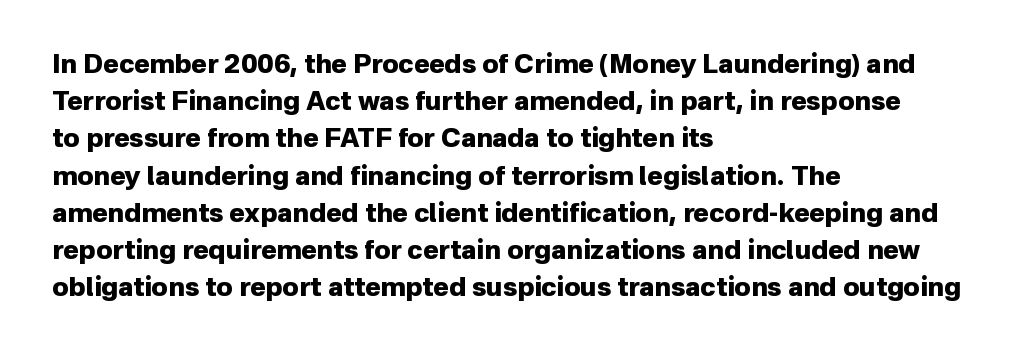
Notice how descenders clear the ascenders below comfortably — that's standard leading. Compared with an ordinary text face, these strokes are far heavier — a full bold. Compared with typical body copy, the letter spacing here is the same. Italic: no, the glyphs are upright roman. The rag falls on the right side of this text block. Descenders hang freely into open space.
